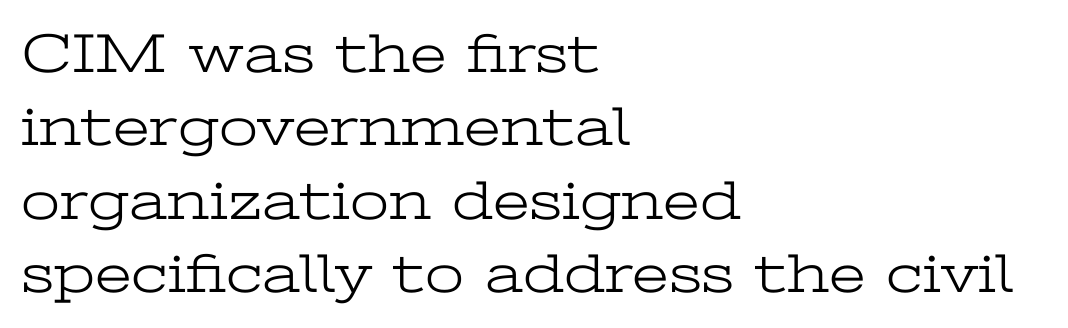
Line beginnings align vertically; line endings do not. Unlike a clean sans, this face finishes its strokes with serifs. The letters advance in unequal steps, a hallmark of proportional type. The weight tops out at a normal text grade. The letters stand upright; this is a roman face. Look at the tracking — it's just the regular setting, nothing added.
